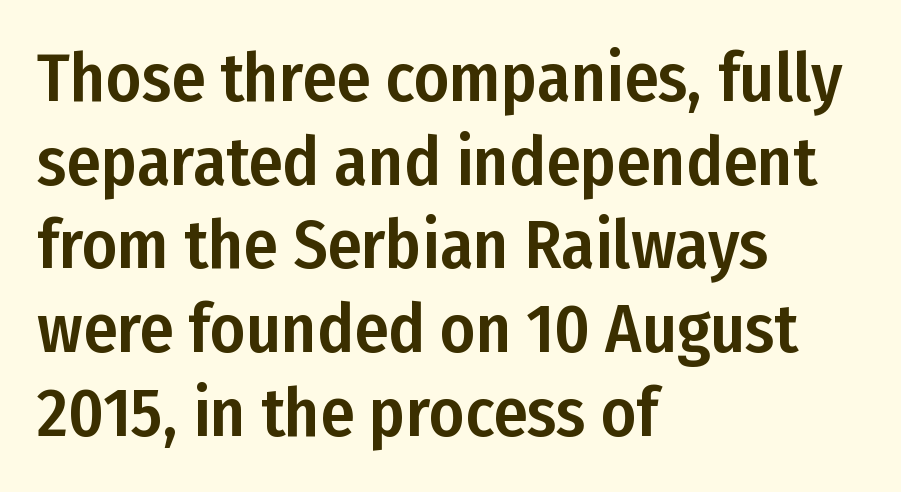
The image shows 68 px condensed sans-serif type, upright; set left-aligned, line spacing 1.23x, normal letter spacing, not underlined; low stroke contrast and a medium x-height.
